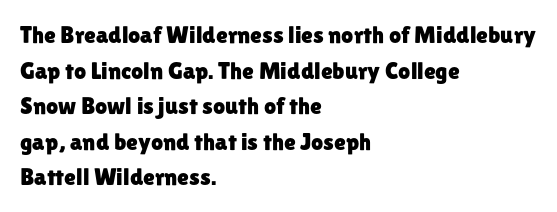
Q: Is the text italic (slanted)? A: No, it is upright.
Q: Is the text underlined? A: No.
Q: How is the paragraph aligned? A: Left-aligned.
Q: Is the spacing between letters normal or unusually wide? A: Normal.
Q: Is the spacing between lines tight, normal or loose? A: Normal.
